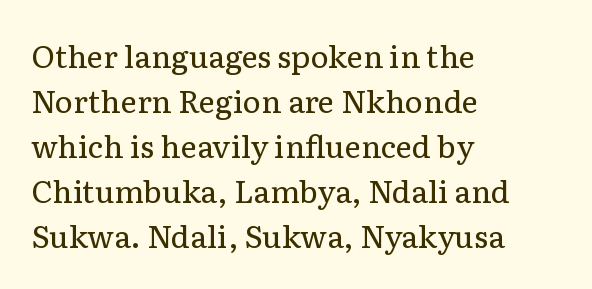
The image shows 31 px regular-weight serif type, upright; set left-aligned, normal line spacing (1.45x), normal letter spacing, not underlined; low stroke contrast and a medium x-height.
